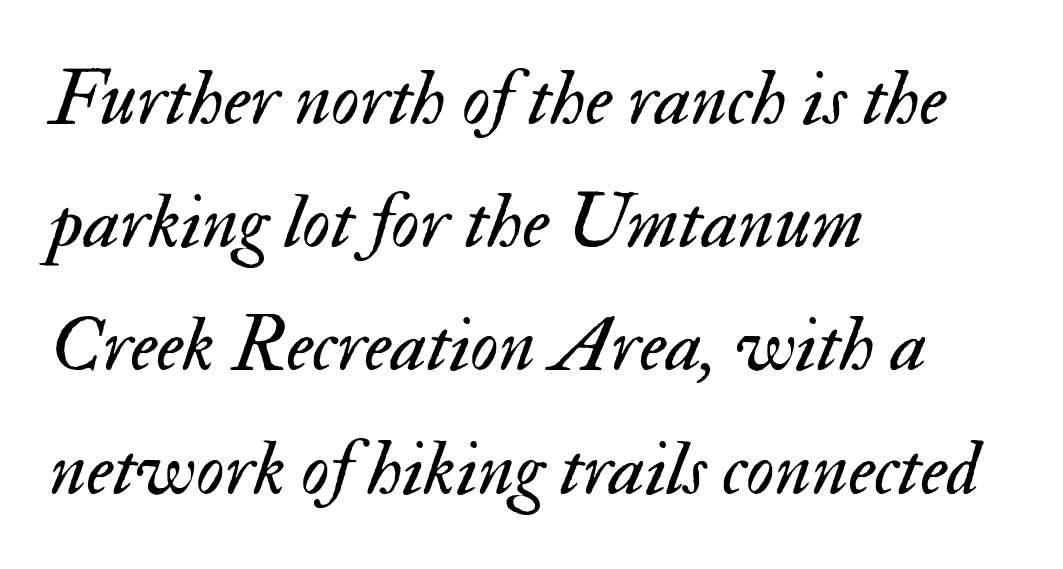
{"italic": "yes", "lean": "right", "slant_degrees": 17, "bold": "no", "weight": "regular", "width": "normal", "stroke_contrast": "medium", "x_height": "small", "monospaced": "no", "underline": "no", "align": "left", "line_spacing": "normal", "line_spacing_ratio": 1.58, "letter_spacing": "normal", "letter_spacing_em": 0.0, "glyph_px": 78}
